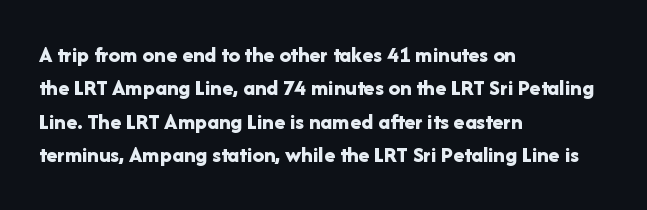
Q: Is the text bold? A: Yes.
Q: Is the text italic (slanted)? A: No, it is upright.
Q: Is the text underlined? A: No.
Q: How is the paragraph aligned? A: Left-aligned.
Q: Is the spacing between letters normal or unusually wide? A: Normal.
Q: Is the spacing between lines tight, normal or loose? A: Normal.
